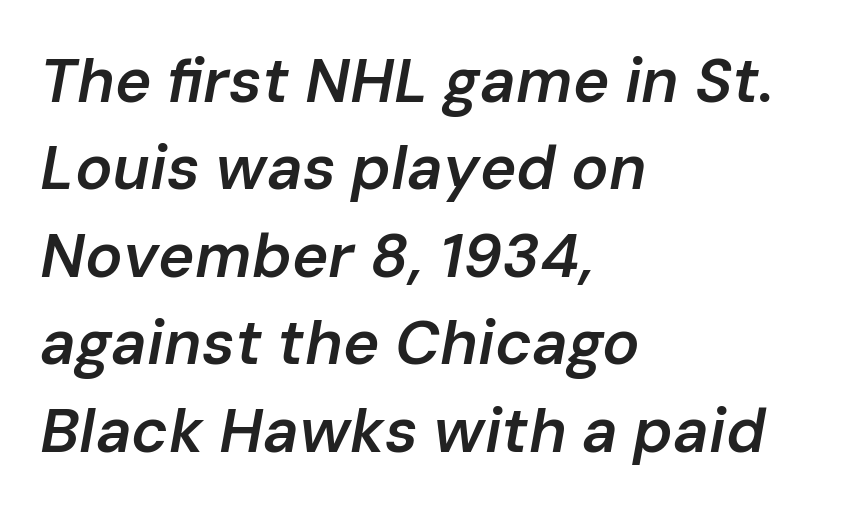
Q: Is the text bold? A: Semi-bold.
Q: Is the text italic (slanted)? A: Yes, it leans right by about 10 degrees.
Q: Is the text underlined? A: No.
Q: How is the paragraph aligned? A: Left-aligned.
Q: Is the spacing between letters normal or unusually wide? A: Normal.
Q: Is the spacing between lines tight, normal or loose? A: Normal.
Q: Width (condensed, normal, or wide)? A: Normal.
Q: Stroke contrast? A: Low.
Q: x-height? A: Medium.
Q: Monospaced? A: No.
